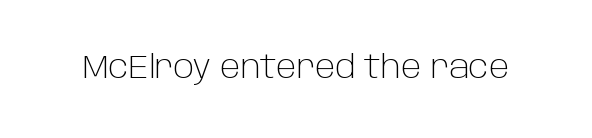
Spacing verdict: proportional, widths tailored to each character. You can tell from the bare stems that sans-serif type was used. No chunkiness to these letters — they're not bold. Rule under the text: the space is simply empty.
